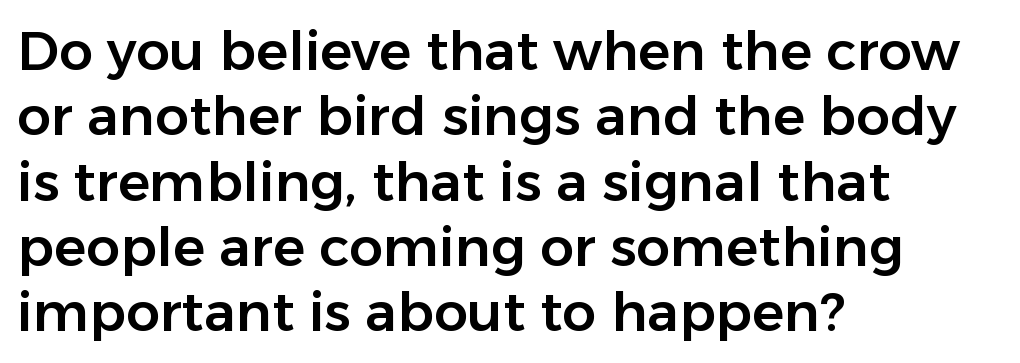
{"serif": "no", "italic": "no", "width": "normal", "stroke_contrast": "low", "x_height": "medium", "monospaced": "no", "underline": "no", "align": "left", "line_spacing_ratio": 1.21, "letter_spacing": "normal", "letter_spacing_em": 0.0, "glyph_px": 54}
